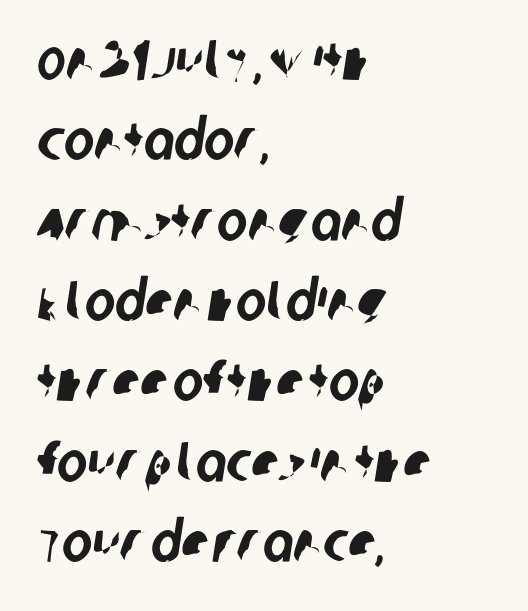
{"serif": "no", "width": "condensed", "stroke_contrast": "low", "x_height": "large", "monospaced": "no", "underline": "no", "align": "left", "line_spacing": "normal", "line_spacing_ratio": 1.41, "letter_spacing": "normal", "letter_spacing_em": 0.0, "glyph_px": 57}
